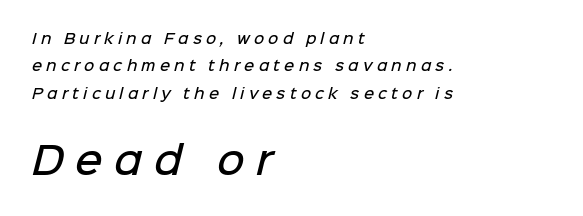
{"serif": "no", "bold": "semi", "weight": "semibold", "width": "normal", "stroke_contrast": "low", "x_height": "medium", "monospaced": "no", "underline": "no", "align": "left", "line_spacing": "loose", "line_spacing_ratio": 1.95, "letter_spacing": "wide", "letter_spacing_em": 0.3, "larger_block": "second", "size_ratio": 2.71, "glyph_px": 38}
